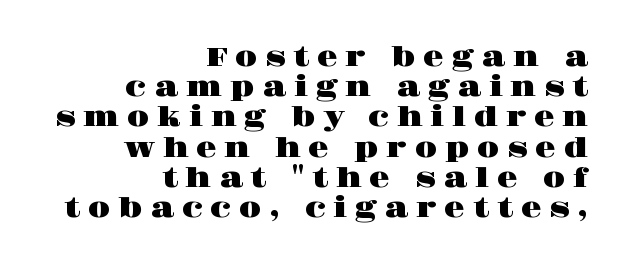
Q: Is the text italic (slanted)? A: No, it is upright.
Q: Is the text underlined? A: No.
Q: How is the paragraph aligned? A: Right-aligned.
Q: Is the spacing between letters normal or unusually wide? A: Unusually wide.
Q: Is the spacing between lines tight, normal or loose? A: Tight.
